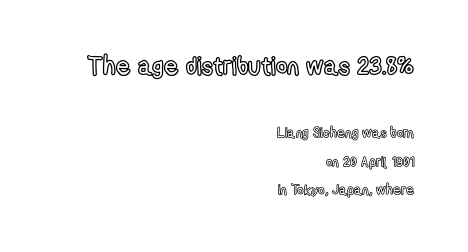
The image shows 25 px text type, upright; set right-aligned, loose line spacing (2.04x), normal letter spacing, not underlined; the first (top) block is 1.79x larger.
